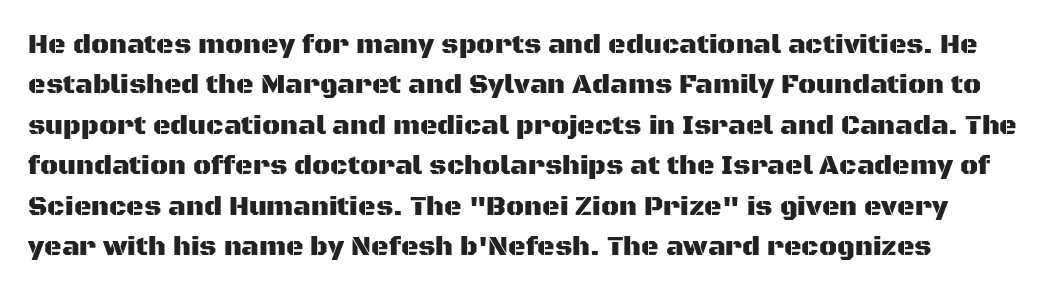
The image shows 27 px text type, upright; set normal line spacing (1.5x), normal letter spacing, not underlined.
